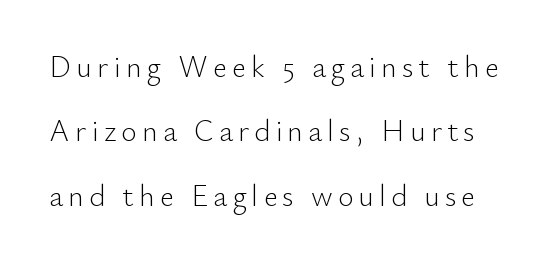
The face used here is a sans, in the tradition of grotesques and geometrics. The space between consecutive lines is lavish. Descenders are the only things crossing below the line. Is the stroke heavy? The answer is a plain regular-or-lighter. These lines are rendered in a variable-pitch font. The typography opts for an upright posture over an oblique one.
